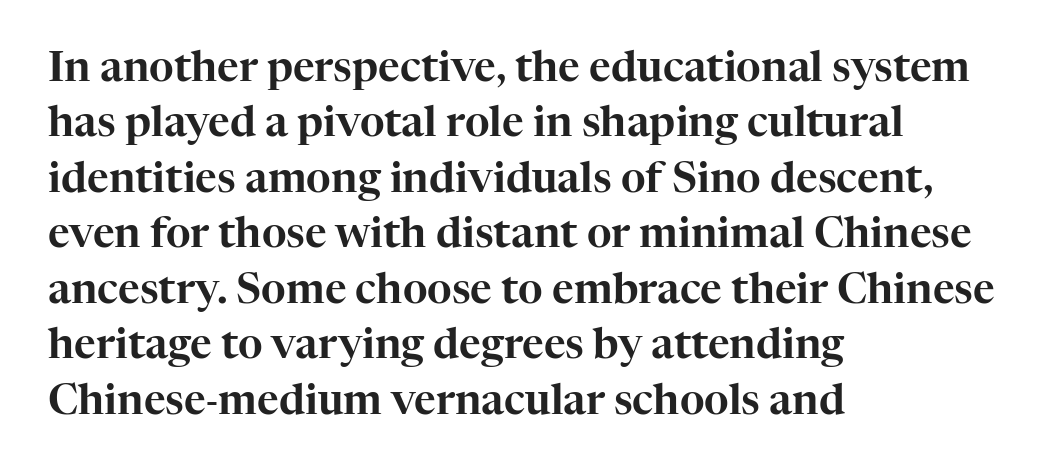
Typeset ragged right — the left edge is the straight one. Ascenders rise straight up at ninety degrees. The area under the type is left untouched. Leading: standard. Letter spacing: default. The passage shown is typed in a proportional face where columns would drift.
